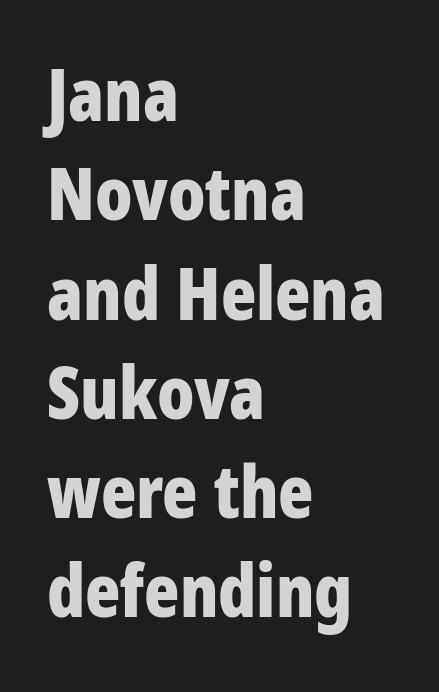
Q: Is the text bold? A: Yes.
Q: Is the text italic (slanted)? A: No, it is upright.
Q: Is the typeface a serif or a sans-serif typeface? A: Sans-serif.
Q: Is the text underlined? A: No.
Q: How is the paragraph aligned? A: Left-aligned.
Q: Is the spacing between letters normal or unusually wide? A: Normal.
Q: Is the spacing between lines tight, normal or loose? A: Normal.
Q: Width (condensed, normal, or wide)? A: Condensed.
Q: Stroke contrast? A: Low.
Q: x-height? A: Large.
Q: Monospaced? A: No.
